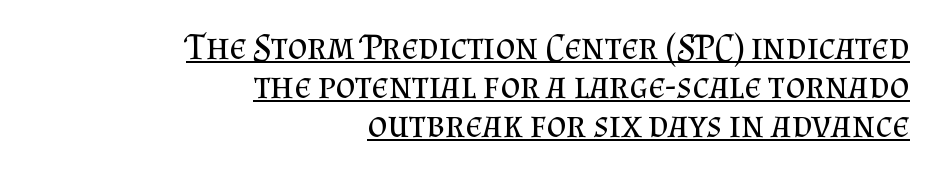
Each word holds together tightly as a unit, with standard inter-letter gaps. A typesetter would mark this as roman, not italic. Right-aligned paragraph, ragged on the left. Proportional: the letters do not fall into vertical columns.
